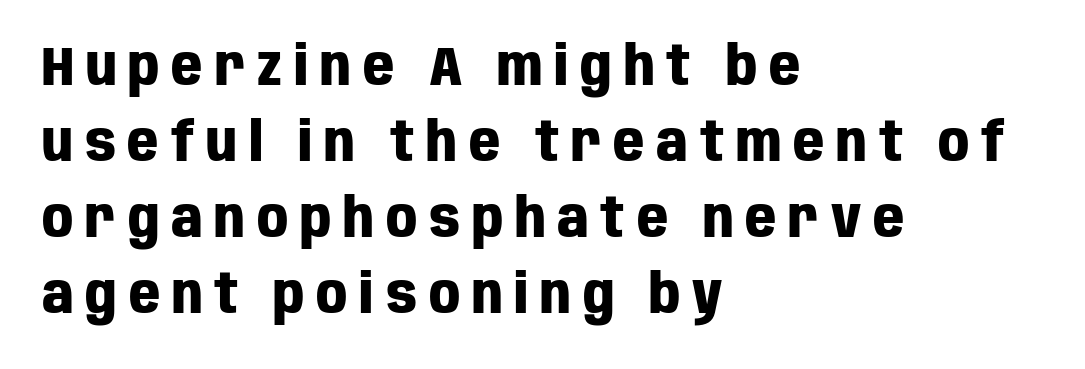
The image shows 54 px heavy, condensed sans-serif type, upright; set left-aligned, normal line spacing (1.41x), unusually wide letter spacing (+0.22 em), not underlined; low stroke contrast and a large x-height.
